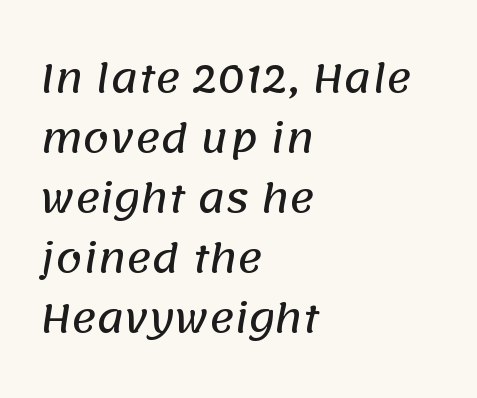
This sample keeps an unexceptional amount of space between lines. Inter-character spacing is left at the font's built-in metrics. Looks like regular typesetting: each glyph gets only the width it needs. Bare-footed words on every line.
